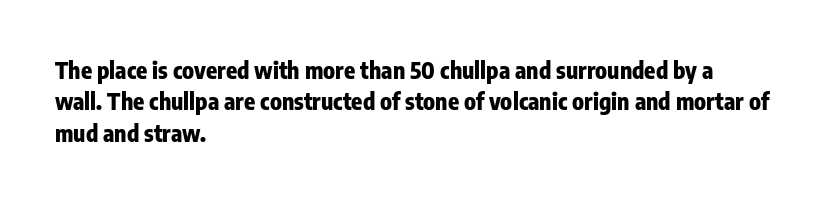
Q: Is the text bold? A: Yes.
Q: Is the text italic (slanted)? A: No, it is upright.
Q: Is the text underlined? A: No.
Q: How is the paragraph aligned? A: Left-aligned.
Q: Is the spacing between letters normal or unusually wide? A: Normal.
Q: Is the spacing between lines tight, normal or loose? A: Normal.
